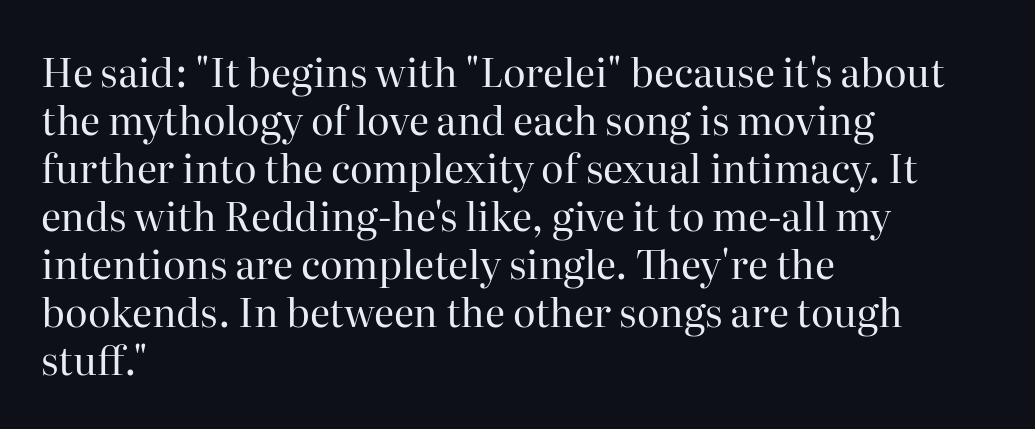
The image shows 39 px regular-weight serif type, upright; set left-aligned, line spacing 1.23x, normal letter spacing, not underlined; high stroke contrast and a medium x-height.
